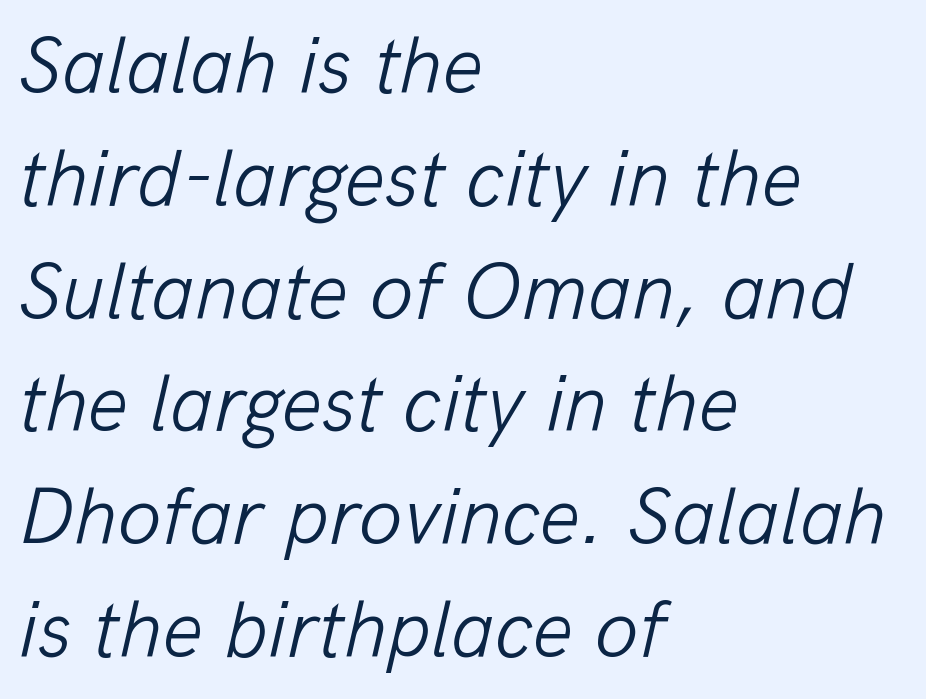
Q: Is the text bold? A: No.
Q: Is the text italic (slanted)? A: Yes, it leans right by about 13 degrees.
Q: Is the text underlined? A: No.
Q: How is the paragraph aligned? A: Left-aligned.
Q: Is the spacing between letters normal or unusually wide? A: Normal.
Q: Is the spacing between lines tight, normal or loose? A: Normal.
Q: Width (condensed, normal, or wide)? A: Normal.
Q: Stroke contrast? A: Low.
Q: x-height? A: Medium.
Q: Monospaced? A: No.
